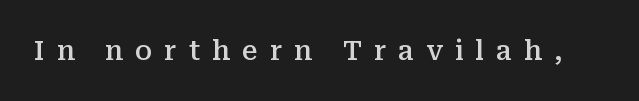
The image shows 28 px semibold serif type, upright; set unusually wide letter spacing (+0.42 em), not underlined; medium stroke contrast and a medium x-height.
